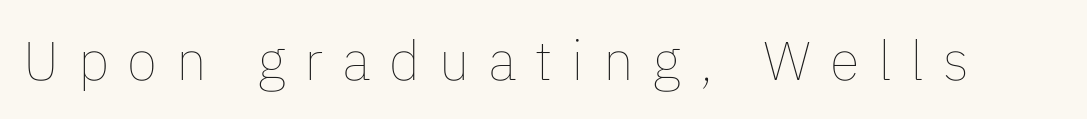
{"italic": "no", "bold": "no", "weight": "thin", "width": "normal", "stroke_contrast": "low", "x_height": "medium", "monospaced": "no", "underline": "no", "letter_spacing": "wide", "letter_spacing_em": 0.34, "glyph_px": 55}
